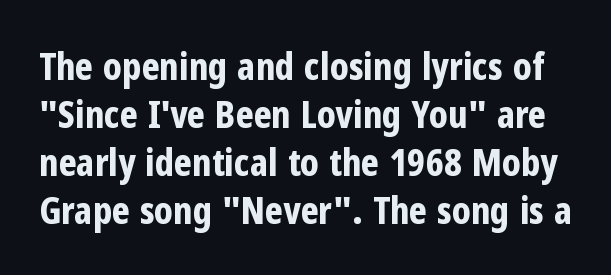
{"serif": "no", "italic": "no", "bold": "yes", "weight": "bold", "width": "condensed", "stroke_contrast": "low", "x_height": "medium", "monospaced": "no", "underline": "no", "line_spacing": "normal", "line_spacing_ratio": 1.26, "letter_spacing": "normal", "letter_spacing_em": 0.0, "glyph_px": 38}
